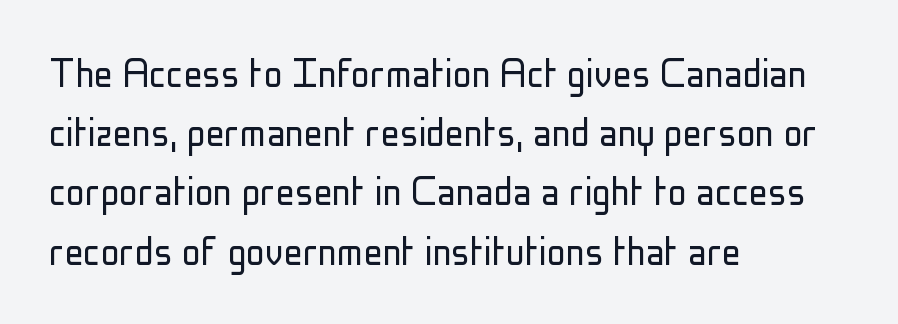
Q: Is the text bold? A: No.
Q: Is the text italic (slanted)? A: No, it is upright.
Q: Is the typeface a serif or a sans-serif typeface? A: Sans-serif.
Q: Is the text underlined? A: No.
Q: How is the paragraph aligned? A: Left-aligned.
Q: Is the spacing between letters normal or unusually wide? A: Normal.
Q: Is the spacing between lines tight, normal or loose? A: Normal.
Q: Width (condensed, normal, or wide)? A: Condensed.
Q: Stroke contrast? A: Low.
Q: x-height? A: Medium.
Q: Monospaced? A: No.
